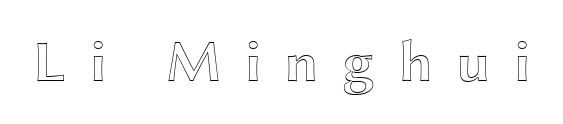
Q: Is the text italic (slanted)? A: No, it is upright.
Q: Is the text underlined? A: No.
Q: Is the spacing between letters normal or unusually wide? A: Unusually wide.
Q: Width (condensed, normal, or wide)? A: Wide.
Q: x-height? A: Medium.
Q: Monospaced? A: No.
